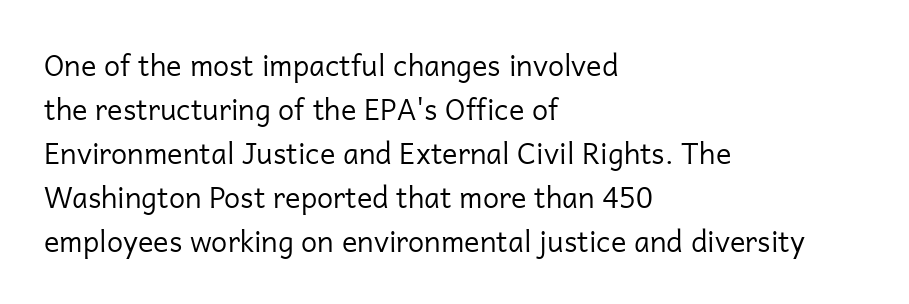
Q: Is the text bold? A: No.
Q: Is the text italic (slanted)? A: No, it is upright.
Q: Is the typeface a serif or a sans-serif typeface? A: Sans-serif.
Q: Is the text underlined? A: No.
Q: How is the paragraph aligned? A: Left-aligned.
Q: Is the spacing between letters normal or unusually wide? A: Normal.
Q: Is the spacing between lines tight, normal or loose? A: Normal.
Q: Width (condensed, normal, or wide)? A: Normal.
Q: Stroke contrast? A: Low.
Q: x-height? A: Medium.
Q: Monospaced? A: No.
